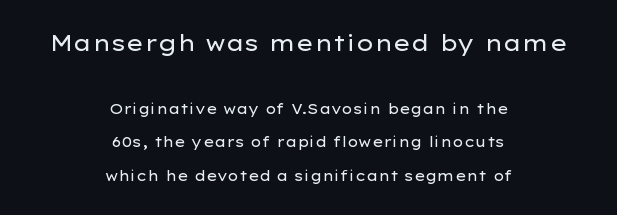
Q: Is the text bold? A: No.
Q: Is the text italic (slanted)? A: No, it is upright.
Q: Is the text underlined? A: No.
Q: How is the paragraph aligned? A: Centered.
Q: Is the spacing between letters normal or unusually wide? A: Normal.
Q: Is the spacing between lines tight, normal or loose? A: Loose.
Q: Which block of text is set in a larger size, the first (top) or the second (bottom)? A: The first (top) one.
